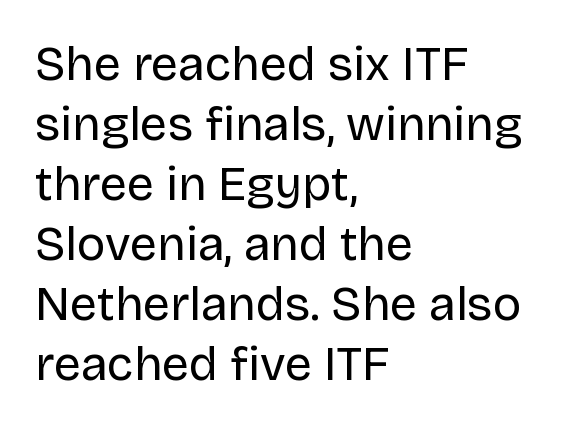
The image shows 48 px regular-weight sans-serif type, upright; set left-aligned, normal line spacing (1.25x), normal letter spacing, not underlined; low stroke contrast and a large x-height.
